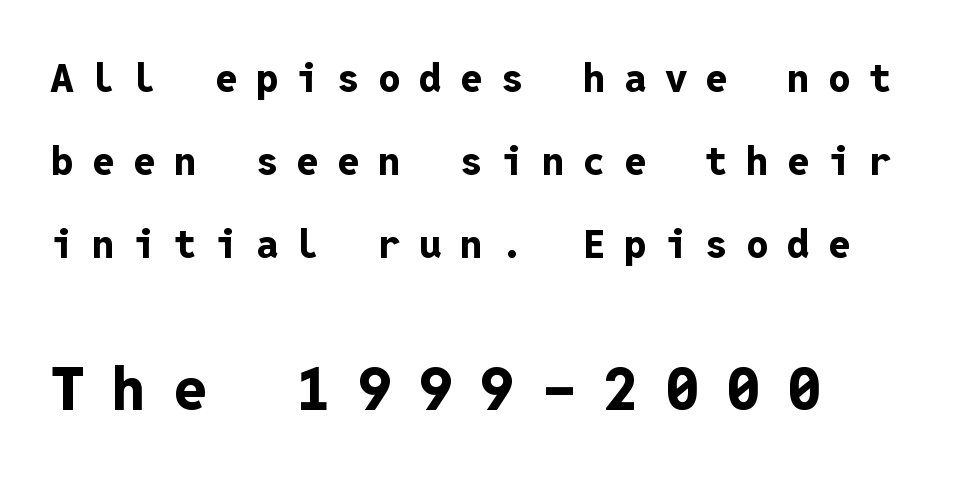
{"serif": "no", "italic": "no", "bold": "yes", "weight": "bold", "width": "normal", "stroke_contrast": "low", "x_height": "medium", "monospaced": "yes", "underline": "no", "align": "left", "line_spacing": "loose", "line_spacing_ratio": 2.08, "letter_spacing": "wide", "letter_spacing_em": 0.46, "larger_block": "second", "size_ratio": 1.5, "glyph_px": 60}
